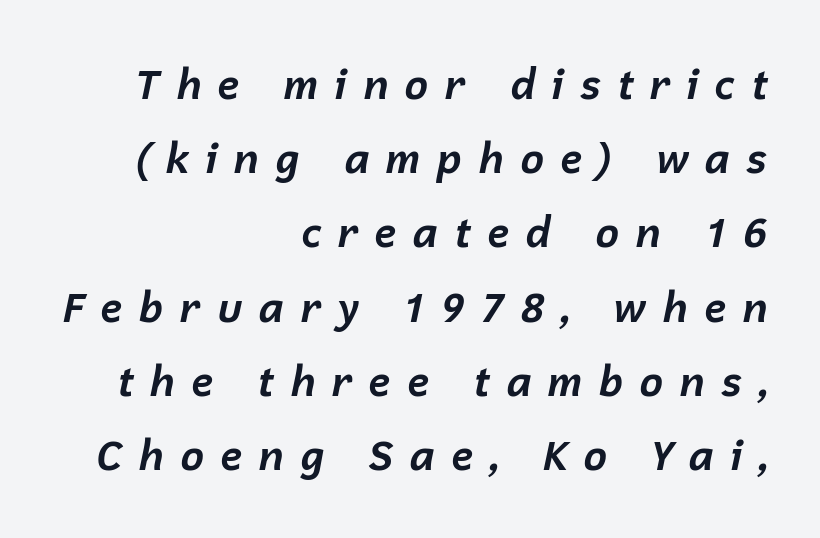
Q: Is the text bold? A: Yes.
Q: Is the text italic (slanted)? A: Yes, it leans right by about 12 degrees.
Q: Is the text underlined? A: No.
Q: How is the paragraph aligned? A: Right-aligned.
Q: Is the spacing between letters normal or unusually wide? A: Unusually wide.
Q: Width (condensed, normal, or wide)? A: Normal.
Q: Stroke contrast? A: Low.
Q: x-height? A: Medium.
Q: Monospaced? A: No.
